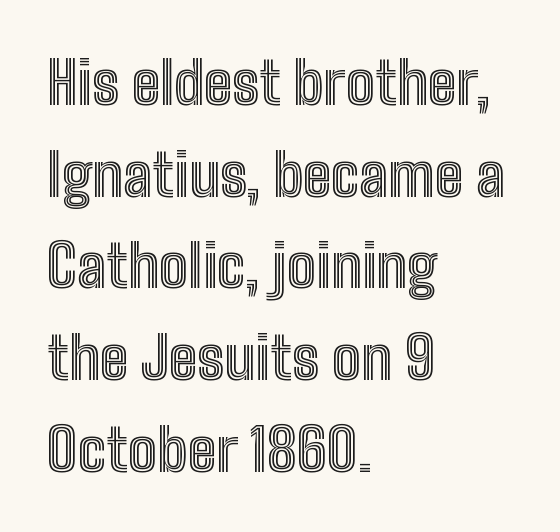
The image shows 58 px condensed type, upright; set left-aligned, normal line spacing (1.58x), normal letter spacing, not underlined; a medium x-height.
